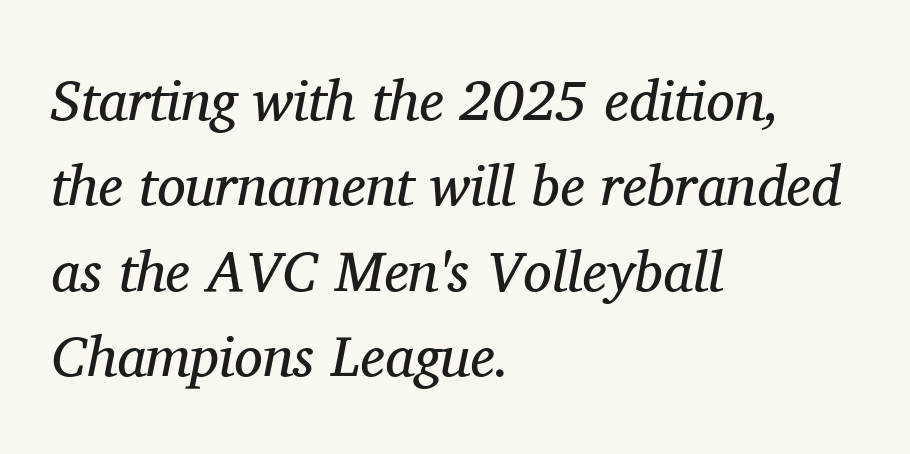
Q: Is the text bold? A: No.
Q: Is the text italic (slanted)? A: Yes, it leans right by about 11 degrees.
Q: Is the typeface a serif or a sans-serif typeface? A: Serif.
Q: Is the text underlined? A: No.
Q: How is the paragraph aligned? A: Left-aligned.
Q: Is the spacing between letters normal or unusually wide? A: Normal.
Q: Is the spacing between lines tight, normal or loose? A: Normal.
Q: Width (condensed, normal, or wide)? A: Normal.
Q: Stroke contrast? A: Medium.
Q: x-height? A: Medium.
Q: Monospaced? A: No.
